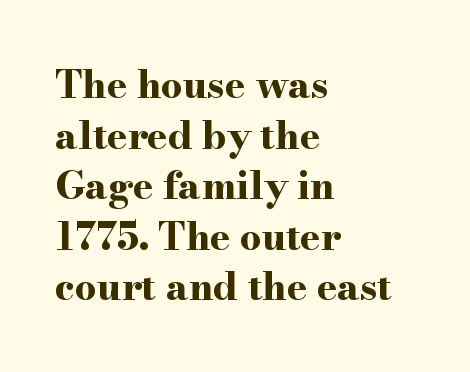
The letters advance in unequal steps, a hallmark of proportional type. In terms of leading, this rendering sits right in the middle. On the weight axis this lands at bold, roughly 700. Words float on clear page, feet unadorned. Look at the bottom of the vertical strokes: they flare into serifs here. How are the letters spaced? Ordinarily, with no added tracking.
